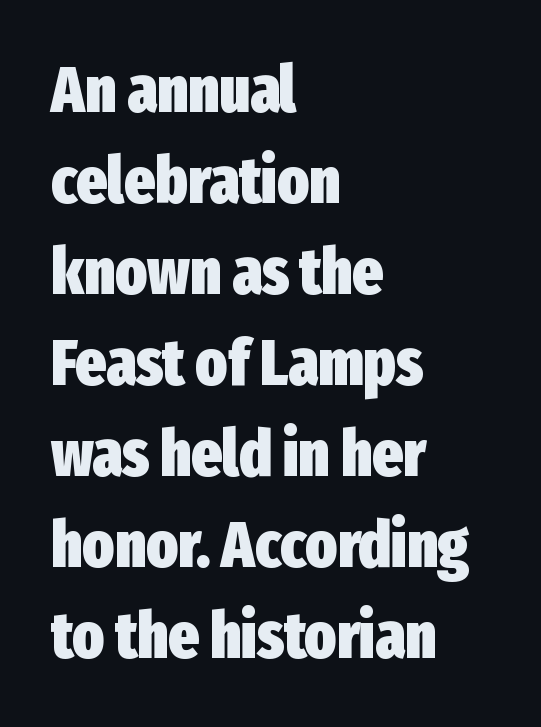
The image shows 65 px heavy, condensed sans-serif type, upright; set left-aligned, normal line spacing (1.4x), normal letter spacing, not underlined; low stroke contrast and a medium x-height.
